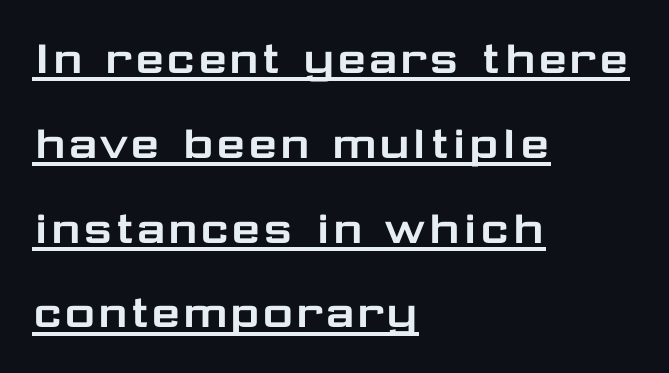
{"serif": "no", "italic": "no", "width": "wide", "stroke_contrast": "low", "x_height": "medium", "monospaced": "no", "underline": "yes", "align": "left", "line_spacing": "normal", "line_spacing_ratio": 1.6, "letter_spacing": "normal", "letter_spacing_em": 0.0, "glyph_px": 53}
